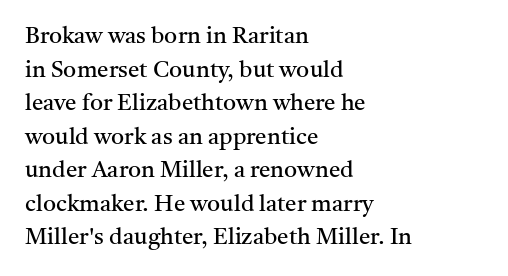
What stands out about the letter spacing? Nothing — it is the standard amount. Type without underlining. You can tell it's not italic because the verticals are truly vertical. Is there much room between lines? A standard amount, neither cramped nor airy.
